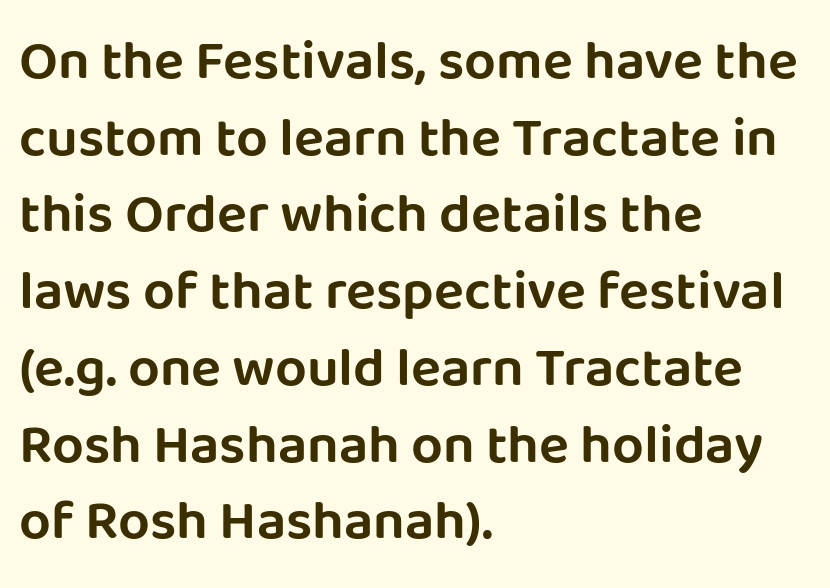
{"serif": "no", "italic": "no", "width": "normal", "stroke_contrast": "low", "x_height": "large", "monospaced": "no", "underline": "no", "align": "left", "line_spacing": "normal", "line_spacing_ratio": 1.37, "letter_spacing": "normal", "letter_spacing_em": 0.0, "glyph_px": 56}
